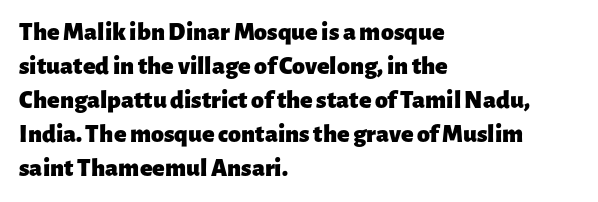
{"italic": "no", "bold": "yes", "underline": "no", "align": "left", "line_spacing": "normal", "line_spacing_ratio": 1.31, "letter_spacing": "normal", "letter_spacing_em": 0.0, "glyph_px": 26}
